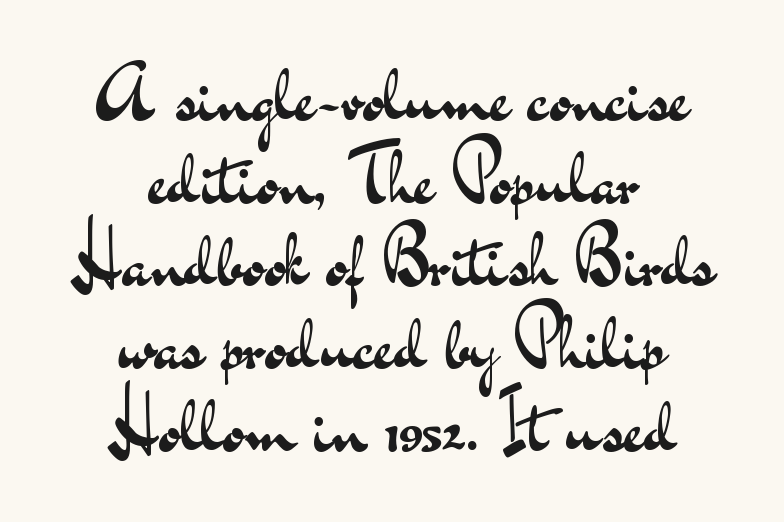
The paragraph has two soft edges and a firm central axis. Proportional: the letters do not fall into vertical columns. Vertical spacing — tight. Unbolded letterforms with no extra heft. Check under the words: just untouched page.
